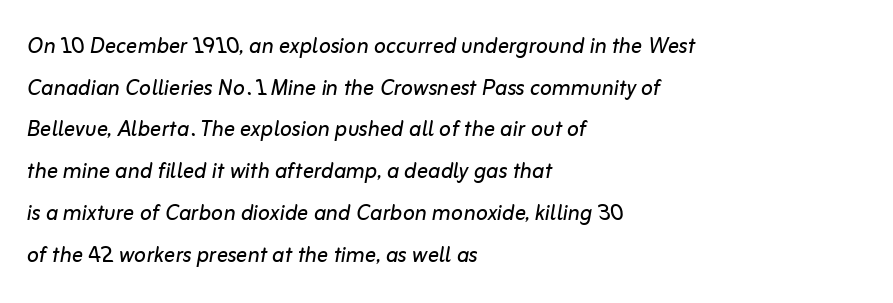
Q: Is the text bold? A: No.
Q: Is the text italic (slanted)? A: Yes, it leans right by about 10 degrees.
Q: Is the text underlined? A: No.
Q: How is the paragraph aligned? A: Left-aligned.
Q: Is the spacing between letters normal or unusually wide? A: Normal.
Q: Is the spacing between lines tight, normal or loose? A: Normal.
Q: Width (condensed, normal, or wide)? A: Normal.
Q: Stroke contrast? A: Low.
Q: x-height? A: Medium.
Q: Monospaced? A: No.
